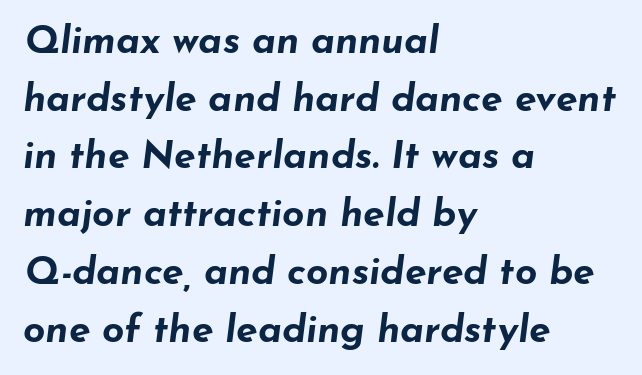
Is the letter spacing exaggerated? No — it looks like the ordinary default. A typesetter would call this leading conventional body-copy spacing. The rag falls on the right side of this text block. Glance below the letters and you will spot only blank space. Italic? Definitely — the glyphs are oblique. Spacing verdict: proportional, widths tailored to each character.
